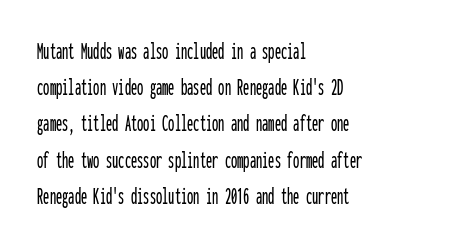
The image shows 25 px text type, upright; set left-aligned, normal line spacing (1.45x), normal letter spacing, not underlined.
